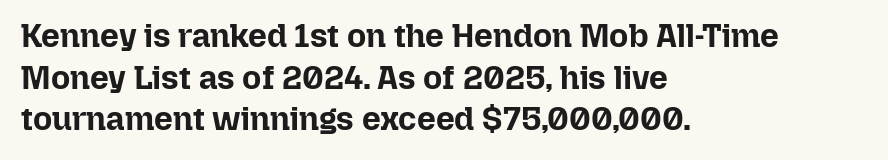
Q: Is the text bold? A: Yes.
Q: Is the text italic (slanted)? A: No, it is upright.
Q: Is the text underlined? A: No.
Q: How is the paragraph aligned? A: Left-aligned.
Q: Is the spacing between letters normal or unusually wide? A: Normal.
Q: Is the spacing between lines tight, normal or loose? A: Normal.
Q: Width (condensed, normal, or wide)? A: Normal.
Q: Stroke contrast? A: Low.
Q: x-height? A: Medium.
Q: Monospaced? A: No.
